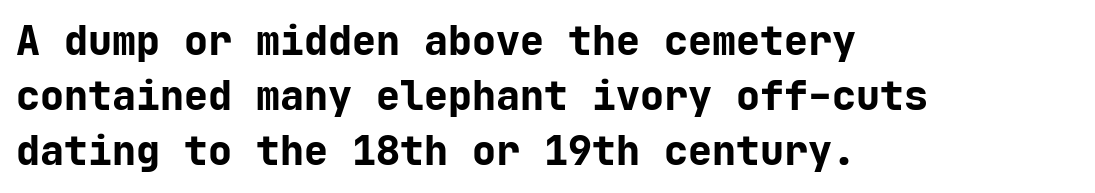
{"serif": "no", "italic": "no", "bold": "yes", "weight": "bold", "width": "normal", "stroke_contrast": "low", "x_height": "medium", "monospaced": "yes", "underline": "no", "align": "left", "line_spacing": "normal", "line_spacing_ratio": 1.38, "letter_spacing": "normal", "letter_spacing_em": 0.0, "glyph_px": 40}
